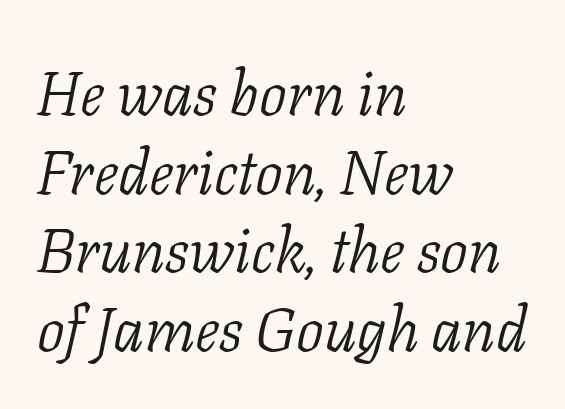
Q: Is the text bold? A: No.
Q: Is the text italic (slanted)? A: Yes, it leans right by about 11 degrees.
Q: Is the typeface a serif or a sans-serif typeface? A: Serif.
Q: Is the text underlined? A: No.
Q: How is the paragraph aligned? A: Left-aligned.
Q: Is the spacing between letters normal or unusually wide? A: Normal.
Q: Is the spacing between lines tight, normal or loose? A: Normal.
Q: Width (condensed, normal, or wide)? A: Normal.
Q: Stroke contrast? A: Low.
Q: x-height? A: Medium.
Q: Monospaced? A: No.
